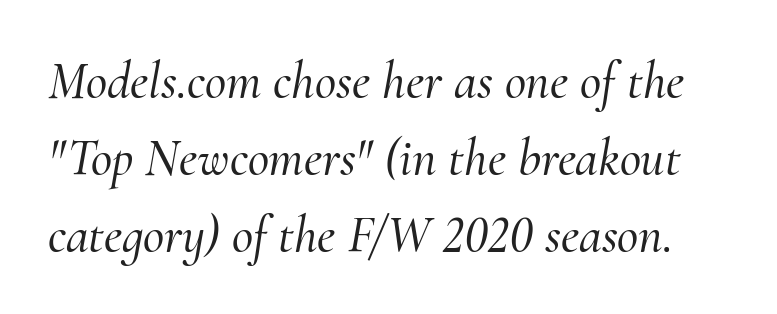
The image shows 52 px serif type, italic (leaning right); set normal line spacing (1.48x), normal letter spacing, not underlined; medium stroke contrast and a small x-height.
